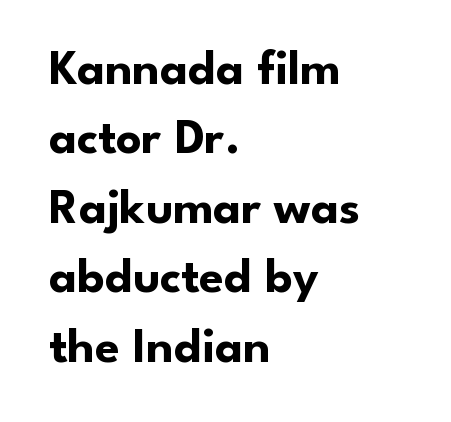
Beneath every word, the page is bare. Nothing unusual about the tracking: characters are spaced as the font intends. Thick stems and heavy bowls — unmistakably bold. Quick note: interline space is typical.
